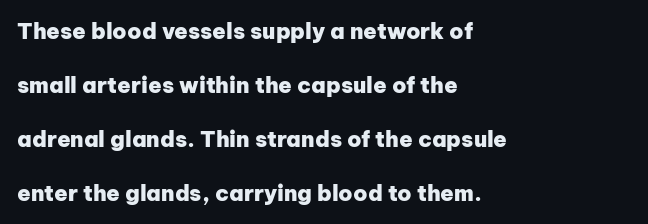
Q: Is the text bold? A: Yes.
Q: Is the text italic (slanted)? A: No, it is upright.
Q: Is the text underlined? A: No.
Q: How is the paragraph aligned? A: Left-aligned.
Q: Is the spacing between letters normal or unusually wide? A: Normal.
Q: Is the spacing between lines tight, normal or loose? A: Loose.
